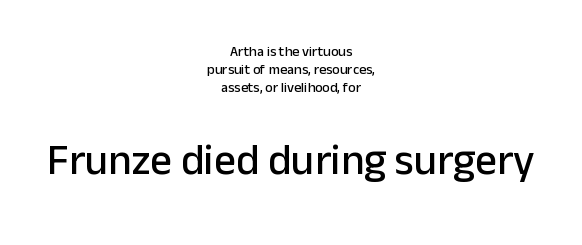
The image shows 43 px sans-serif type, upright; set centered, normal line spacing (1.29x), normal letter spacing, not underlined; the second (bottom) block is 3.07x larger; low stroke contrast and a medium x-height.
